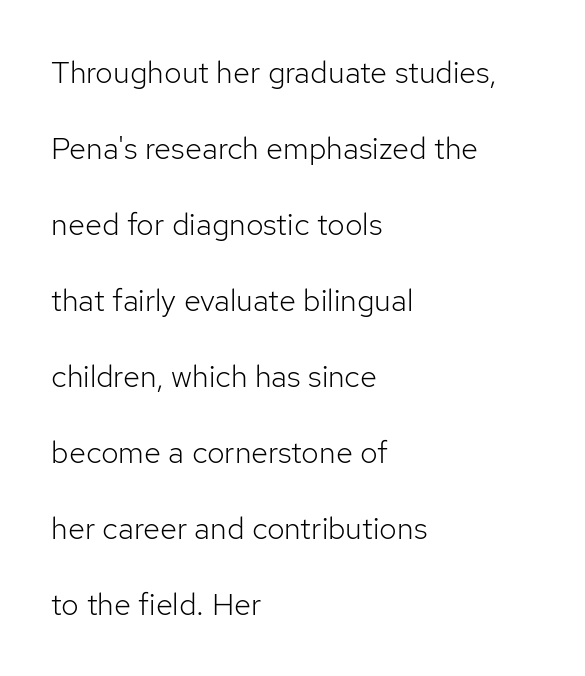
Q: Is the text bold? A: No.
Q: Is the text italic (slanted)? A: No, it is upright.
Q: Is the typeface a serif or a sans-serif typeface? A: Sans-serif.
Q: Is the text underlined? A: No.
Q: How is the paragraph aligned? A: Left-aligned.
Q: Is the spacing between letters normal or unusually wide? A: Normal.
Q: Is the spacing between lines tight, normal or loose? A: Loose.
Q: Width (condensed, normal, or wide)? A: Normal.
Q: Stroke contrast? A: Low.
Q: x-height? A: Medium.
Q: Monospaced? A: No.
